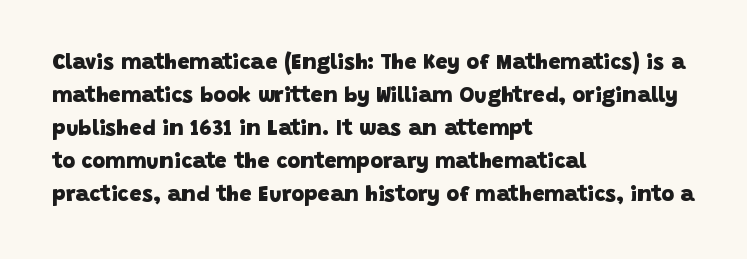
The image shows 22 px bold type; set left-aligned, normal line spacing (1.5x), normal letter spacing, not underlined.
